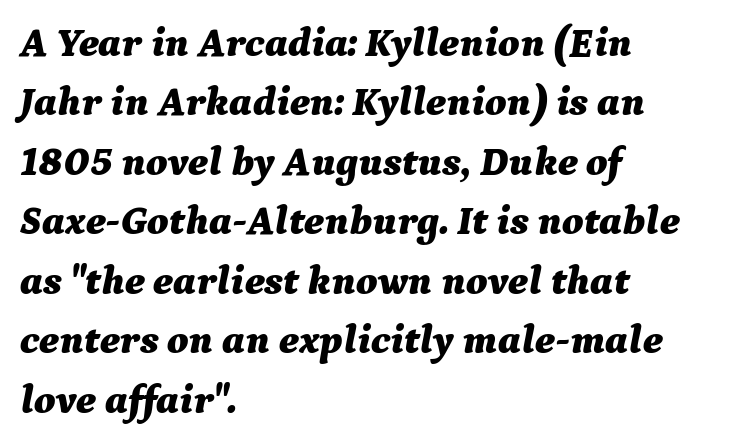
{"italic": "yes", "lean": "right", "slant_degrees": 9, "bold": "yes", "weight": "bold", "width": "normal", "stroke_contrast": "medium", "x_height": "medium", "monospaced": "no", "underline": "no", "align": "left", "line_spacing": "normal", "line_spacing_ratio": 1.45, "letter_spacing": "normal", "letter_spacing_em": 0.0, "glyph_px": 41}
